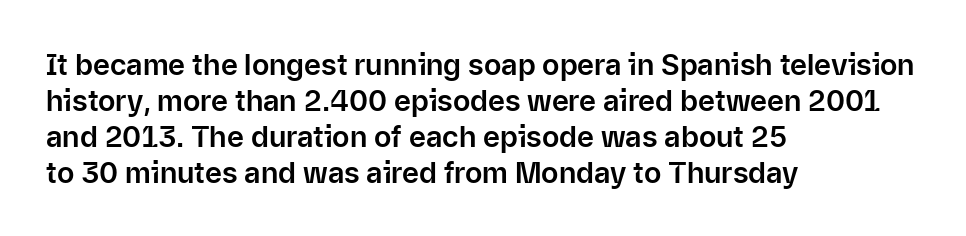
The image shows 29 px sans-serif type, upright; set left-aligned, line spacing 1.24x, normal letter spacing, not underlined; low stroke contrast and a medium x-height.
